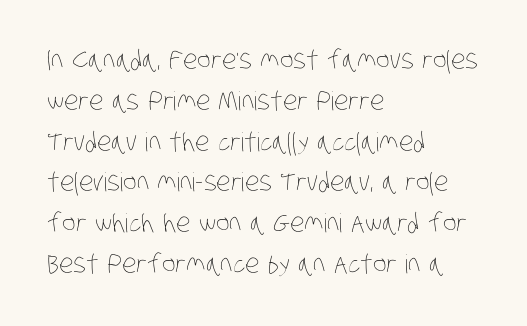
The passage shown stacks its lines at a standard gap. The characters are drawn with everyday or finer stroke widths. Line starts are locked; line ends wander. A typesetter would call this zero additional tracking. The zone under the glyphs is completely vacant.
